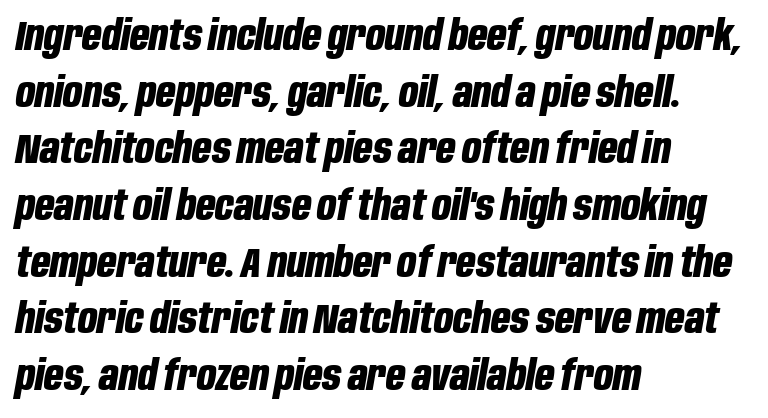
{"italic": "yes", "lean": "right", "slant_degrees": 10, "bold": "yes", "weight": "bold", "width": "condensed", "stroke_contrast": "low", "x_height": "large", "monospaced": "no", "underline": "no", "align": "left", "line_spacing": "normal", "line_spacing_ratio": 1.35, "letter_spacing": "normal", "letter_spacing_em": 0.0, "glyph_px": 42}
